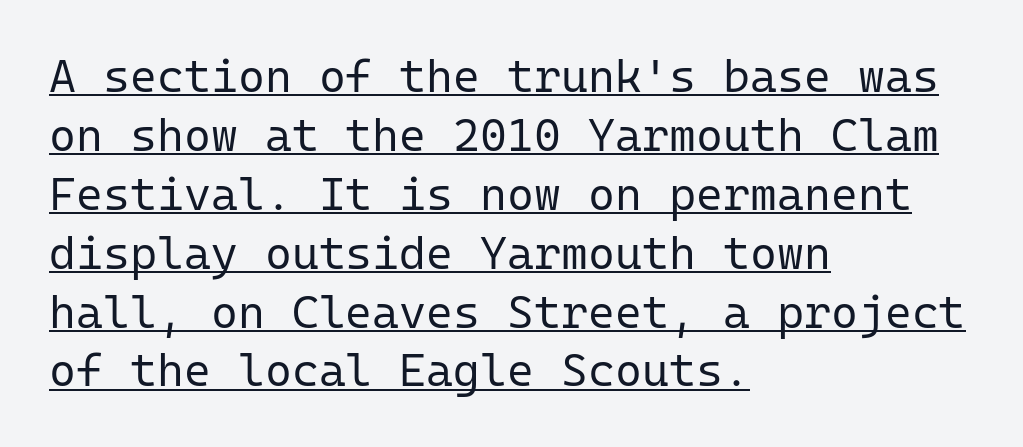
Horizontally, the lines are justified to the leading edge only. Weight: regular or lighter. The type family on display is of the sans-serif kind. Italic: no, the glyphs are upright roman. A typesetter would call this zero additional tracking. The rendered words wear a rule along their underside.
